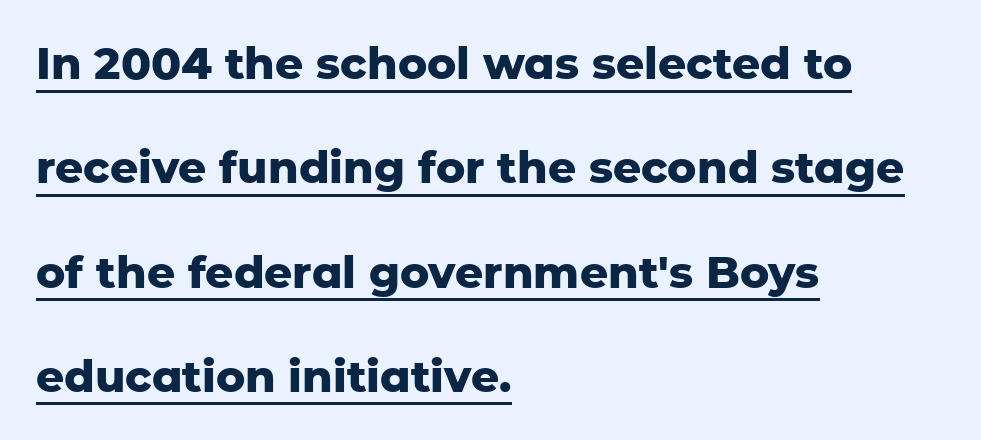
Notice how thick the strokes are: this is what a full bold looks like. Students, note that the glyphs here touch the page at normal intervals. The text block is weighted toward the left margin, trailing off unevenly rightward. Each letter keeps its own natural width here, so spacing adapts to shape.
